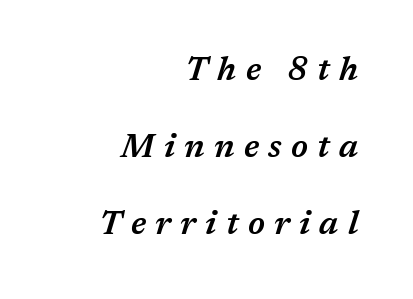
{"italic": "yes", "lean": "right", "slant_degrees": 17, "bold": "semi", "weight": "semibold", "width": "normal", "stroke_contrast": "medium", "x_height": "medium", "monospaced": "no", "underline": "no", "align": "right", "line_spacing": "loose", "line_spacing_ratio": 2.34, "letter_spacing": "wide", "letter_spacing_em": 0.28, "glyph_px": 33}
